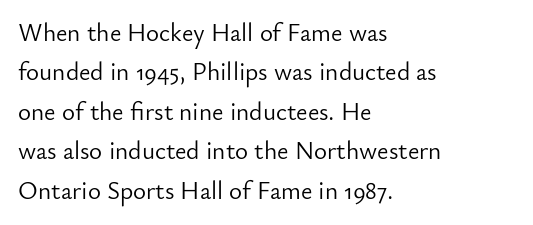
{"italic": "no", "bold": "no", "underline": "no", "align": "left", "line_spacing": "normal", "line_spacing_ratio": 1.58, "letter_spacing": "normal", "letter_spacing_em": 0.0, "glyph_px": 25}
